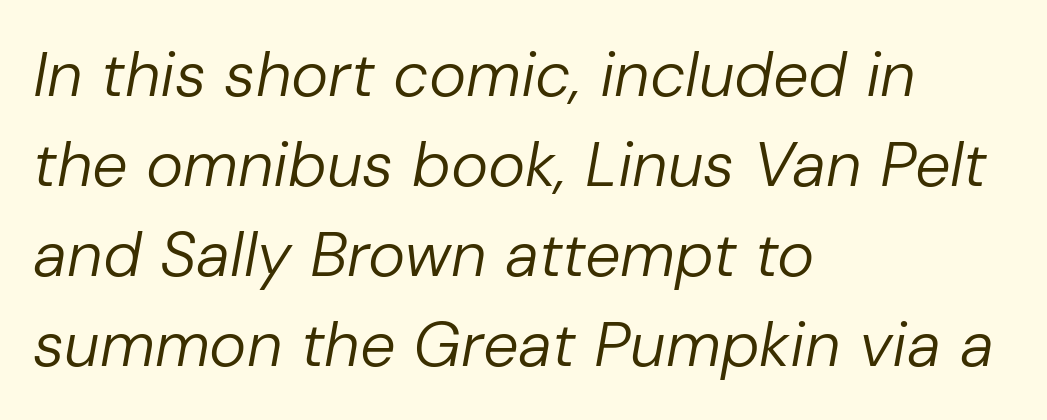
Q: Is the text bold? A: No.
Q: Is the text italic (slanted)? A: Yes, it leans right by about 10 degrees.
Q: Is the text underlined? A: No.
Q: How is the paragraph aligned? A: Left-aligned.
Q: Is the spacing between letters normal or unusually wide? A: Normal.
Q: Is the spacing between lines tight, normal or loose? A: Normal.
Q: Width (condensed, normal, or wide)? A: Normal.
Q: Stroke contrast? A: Low.
Q: x-height? A: Medium.
Q: Monospaced? A: No.
